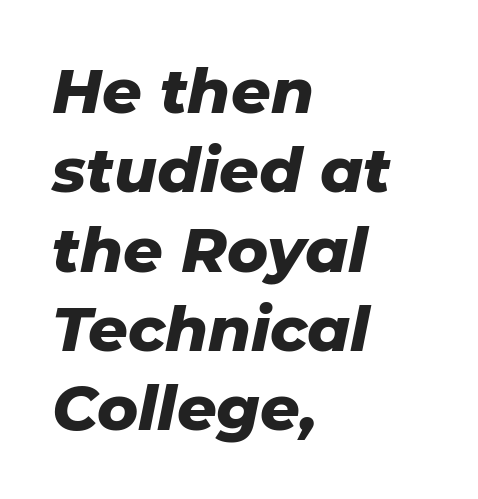
The image shows 62 px heavy type, italic (leaning right); set left-aligned, normal line spacing (1.28x), normal letter spacing, not underlined; low stroke contrast and a medium x-height.
